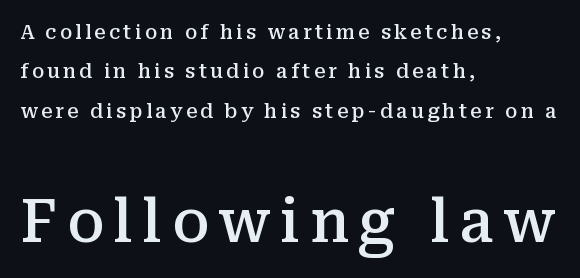
{"serif": "yes", "italic": "no", "bold": "semi", "weight": "semibold", "width": "normal", "stroke_contrast": "medium", "x_height": "medium", "monospaced": "no", "underline": "no", "align": "left", "line_spacing": "loose", "line_spacing_ratio": 1.97, "larger_block": "second", "size_ratio": 3.0, "glyph_px": 60}
